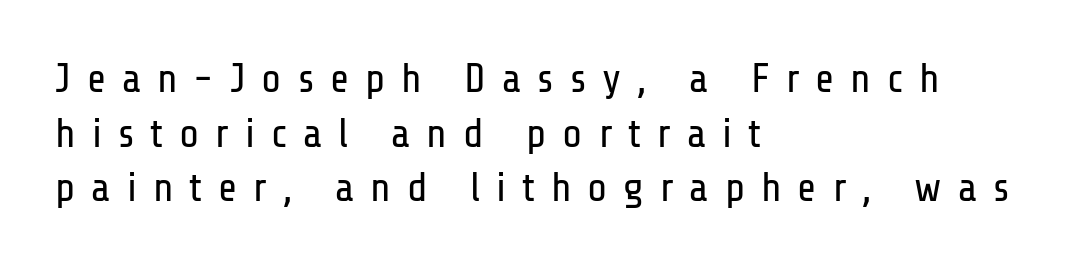
The image shows 41 px regular-weight, condensed sans-serif type, upright; set left-aligned, normal line spacing (1.33x), unusually wide letter spacing (+0.39 em), not underlined; low stroke contrast and a medium x-height.
